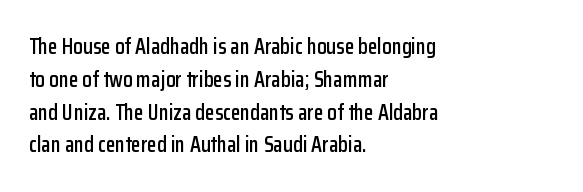
Q: Is the text italic (slanted)? A: No, it is upright.
Q: Is the text underlined? A: No.
Q: How is the paragraph aligned? A: Left-aligned.
Q: Is the spacing between letters normal or unusually wide? A: Normal.
Q: Is the spacing between lines tight, normal or loose? A: Normal.
